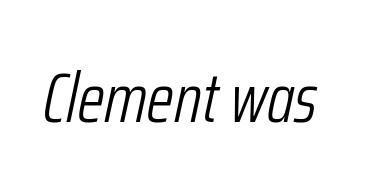
Q: Is the text bold? A: No.
Q: Is the text italic (slanted)? A: Yes, it leans right by about 12 degrees.
Q: Is the text underlined? A: No.
Q: Is the spacing between letters normal or unusually wide? A: Normal.
Q: Width (condensed, normal, or wide)? A: Condensed.
Q: Stroke contrast? A: Low.
Q: x-height? A: Medium.
Q: Monospaced? A: No.
